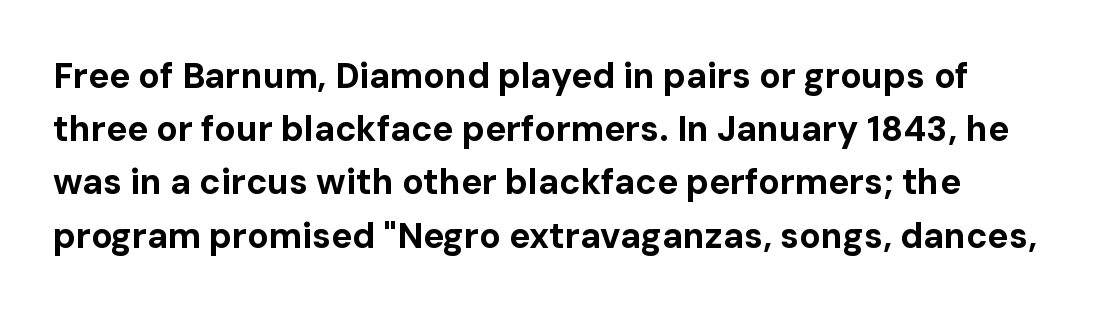
{"serif": "no", "italic": "no", "bold": "yes", "weight": "bold", "width": "normal", "stroke_contrast": "low", "x_height": "medium", "monospaced": "no", "underline": "no", "line_spacing": "normal", "line_spacing_ratio": 1.52, "letter_spacing": "normal", "letter_spacing_em": 0.0, "glyph_px": 35}
